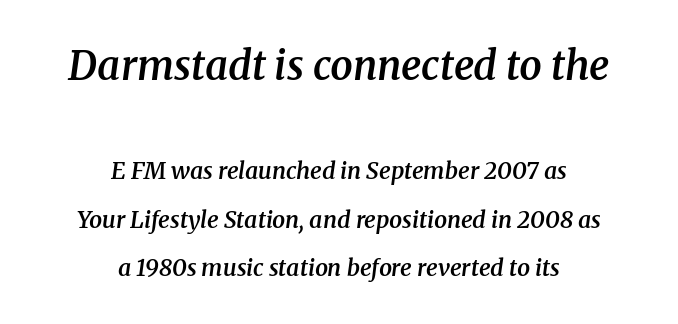
{"serif": "yes", "italic": "yes", "lean": "right", "slant_degrees": 8, "bold": "semi", "weight": "semibold", "width": "normal", "stroke_contrast": "medium", "x_height": "medium", "monospaced": "no", "underline": "no", "align": "center", "line_spacing": "loose", "line_spacing_ratio": 2.11, "letter_spacing": "normal", "letter_spacing_em": 0.0, "larger_block": "first", "size_ratio": 1.74, "glyph_px": 40}
